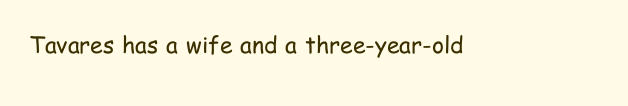
Q: Is the text bold? A: No.
Q: Is the text italic (slanted)? A: No, it is upright.
Q: Is the text underlined? A: No.
Q: Is the spacing between letters normal or unusually wide? A: Normal.
